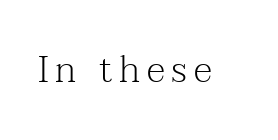
Q: Is the text bold? A: No.
Q: Is the text italic (slanted)? A: No, it is upright.
Q: Is the typeface a serif or a sans-serif typeface? A: Serif.
Q: Is the text underlined? A: No.
Q: Width (condensed, normal, or wide)? A: Normal.
Q: Stroke contrast? A: Medium.
Q: x-height? A: Medium.
Q: Monospaced? A: No.
